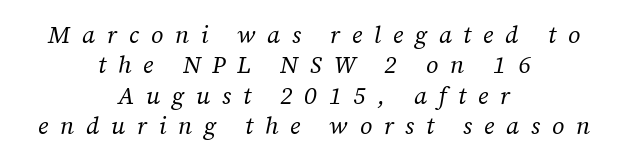
The paragraph shown floats in the horizontal middle. The vertical gap from one line to the next is medium. Plain, unruled lines of type. Compared with a typical body face, this is equally light or lighter still.
